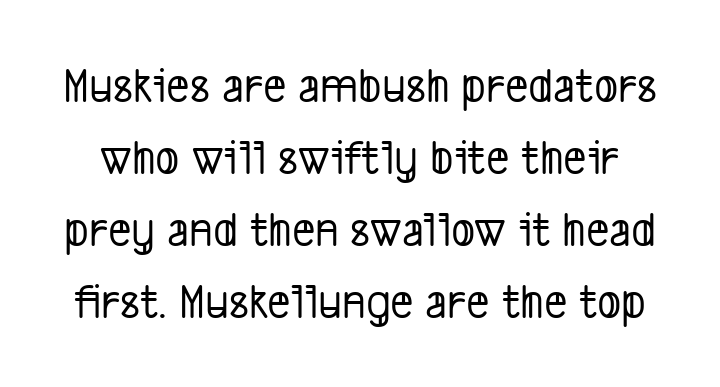
Vertical spacing — default. The face used here is proportionally spaced, like ordinary book or web type. The specimen omits any rule beneath the text block's lines. The characters display no serif detailing; their extremities are plain. The rendering keeps characters at their native spacing.
